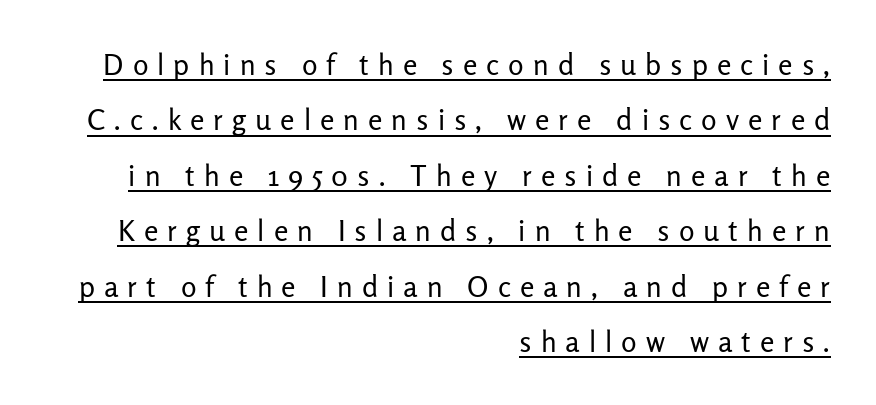
Q: Is the text bold? A: No.
Q: Is the text italic (slanted)? A: No, it is upright.
Q: Is the typeface a serif or a sans-serif typeface? A: Sans-serif.
Q: Is the text underlined? A: Yes.
Q: How is the paragraph aligned? A: Right-aligned.
Q: Is the spacing between letters normal or unusually wide? A: Unusually wide.
Q: Is the spacing between lines tight, normal or loose? A: Loose.
Q: Width (condensed, normal, or wide)? A: Normal.
Q: Stroke contrast? A: Low.
Q: x-height? A: Medium.
Q: Monospaced? A: No.
